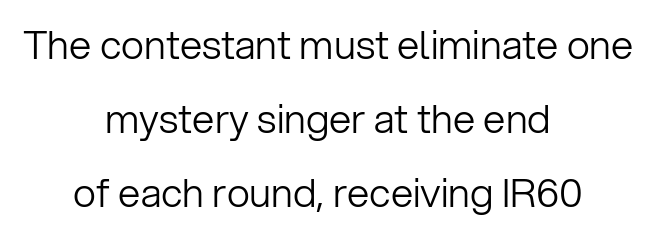
Proportional: the letters do not fall into vertical columns. A student would call this center alignment; a typographer would say set centered. The letterforms sit shoulder to shoulder at normal distance. Plain, unruled lines of type.
